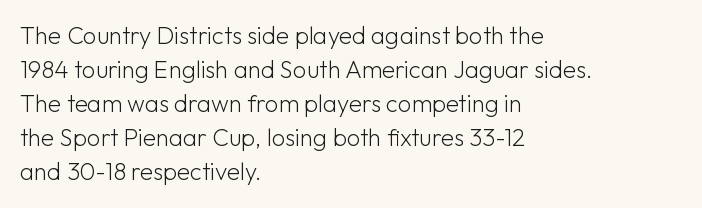
Q: Is the text bold? A: No.
Q: Is the text italic (slanted)? A: No, it is upright.
Q: Is the text underlined? A: No.
Q: How is the paragraph aligned? A: Left-aligned.
Q: Is the spacing between letters normal or unusually wide? A: Normal.
Q: Is the spacing between lines tight, normal or loose? A: Normal.
